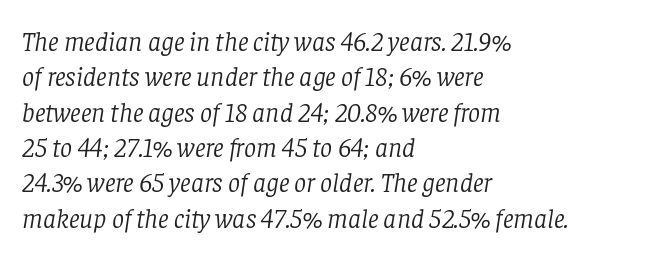
In terms of letterspacing, this is plain default setting. Stems here are at most as thick as an everyday book face. Visually the block forms a straight wall on the left and a jagged coastline on the right. Characters are canted at an angle relative to the baseline's perpendicular. Evenly set lines give the paragraph a standard silhouette.
